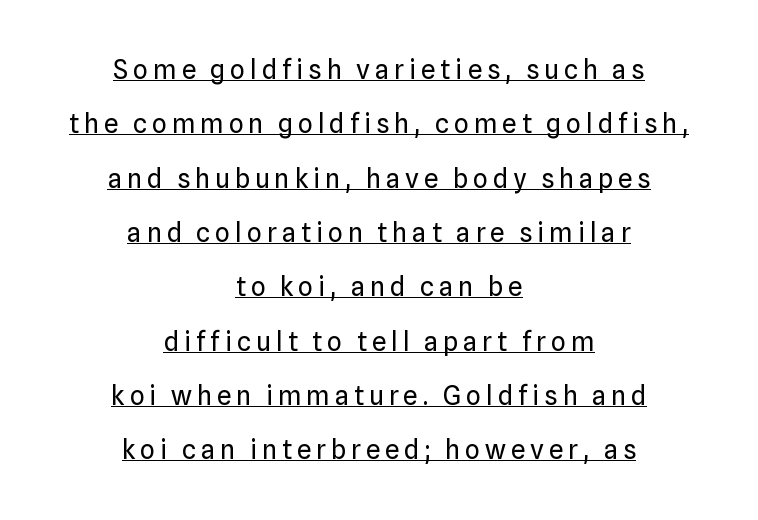
Q: Is the text bold? A: No.
Q: Is the text italic (slanted)? A: No, it is upright.
Q: Is the text underlined? A: Yes.
Q: How is the paragraph aligned? A: Centered.
Q: Is the spacing between lines tight, normal or loose? A: Loose.
